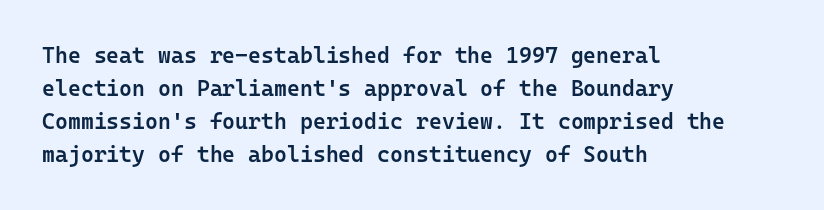
The image shows 22 px text type, upright; set left-aligned, normal line spacing (1.5x), normal letter spacing, not underlined.
